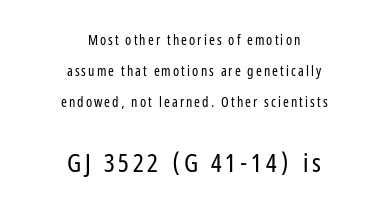
The image shows 26 px text type, upright; set centered, loose line spacing (2.23x), not underlined; the second (bottom) block is 1.86x larger.
